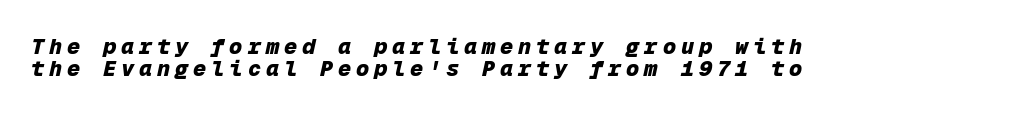
The image shows 22 px bold type, italic (leaning right); set left-aligned, tight line spacing (1.02x), unusually wide letter spacing (+0.22 em), not underlined.
